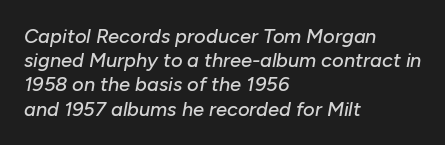
Q: Is the text italic (slanted)? A: Yes, it leans right by about 10 degrees.
Q: Is the text underlined? A: No.
Q: How is the paragraph aligned? A: Left-aligned.
Q: Is the spacing between letters normal or unusually wide? A: Normal.
